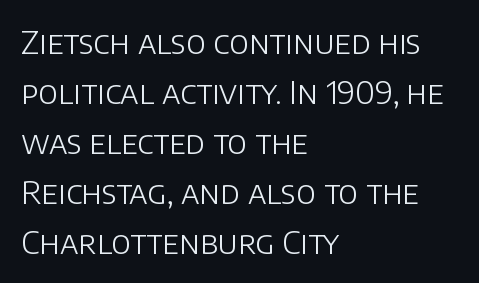
{"serif": "no", "italic": "no", "bold": "no", "weight": "light", "width": "normal", "stroke_contrast": "low", "x_height": "large", "monospaced": "no", "underline": "no", "align": "left", "line_spacing": "normal", "line_spacing_ratio": 1.56, "letter_spacing": "normal", "letter_spacing_em": 0.0, "glyph_px": 32}
